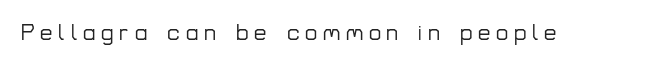
Q: Is the text italic (slanted)? A: No, it is upright.
Q: Is the text underlined? A: No.
Q: Is the spacing between letters normal or unusually wide? A: Unusually wide.
